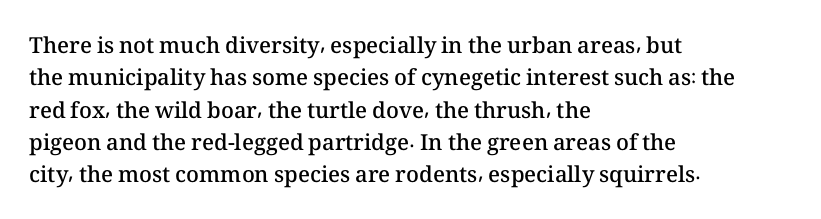
Q: Is the text bold? A: Semi-bold.
Q: Is the text italic (slanted)? A: No, it is upright.
Q: Is the text underlined? A: No.
Q: How is the paragraph aligned? A: Left-aligned.
Q: Is the spacing between letters normal or unusually wide? A: Normal.
Q: Is the spacing between lines tight, normal or loose? A: Normal.
